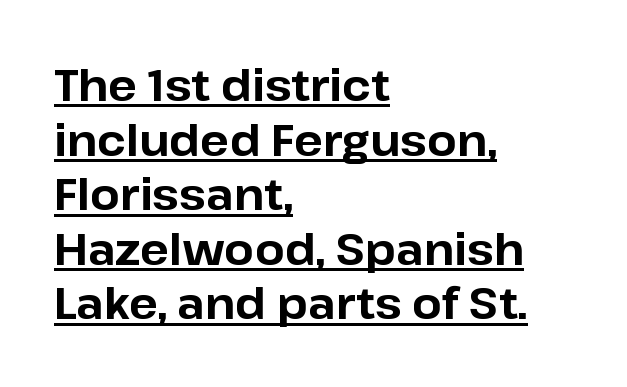
The letters are bold, with thick, heavy strokes. Horizontal bands of white between lines are of average thickness. Look at the bottom of the vertical strokes: they stop flat, with no serifs. Quick note: not italic, upright. A rule runs beneath these lines of type. The rag falls on the right side of this text block.
